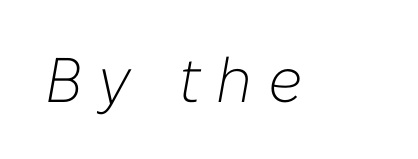
Heaviness? Minimal to ordinary, like unemphasized prose. The passage shown is typed in a proportional face where columns would drift. Characters follow at a spacing far wider than the type designer built in. Italic? Definitely — the glyphs are oblique. Underline: absent.
